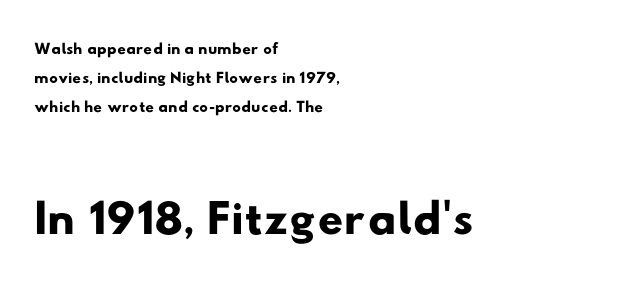
{"serif": "no", "width": "wide", "stroke_contrast": "low", "x_height": "small", "monospaced": "no", "underline": "no", "align": "left", "line_spacing_ratio": 1.2, "letter_spacing": "normal", "letter_spacing_em": 0.0, "larger_block": "second", "size_ratio": 2.96, "glyph_px": 71}
